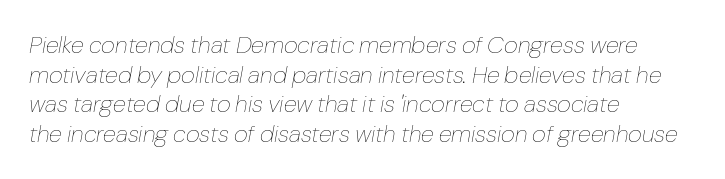
Q: Is the text bold? A: No.
Q: Is the text italic (slanted)? A: Yes, it leans right by about 10 degrees.
Q: Is the text underlined? A: No.
Q: How is the paragraph aligned? A: Left-aligned.
Q: Is the spacing between letters normal or unusually wide? A: Normal.
